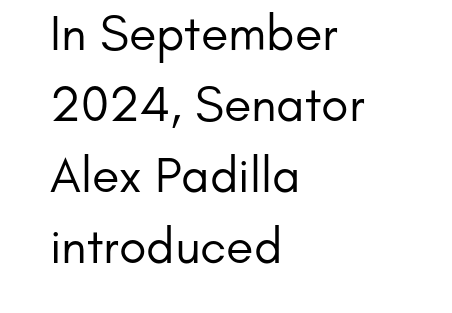
{"serif": "no", "italic": "no", "bold": "no", "weight": "regular", "width": "normal", "stroke_contrast": "low", "x_height": "small", "monospaced": "no", "underline": "no", "align": "left", "line_spacing": "normal", "line_spacing_ratio": 1.42, "letter_spacing": "normal", "letter_spacing_em": 0.0, "glyph_px": 50}
